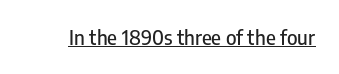
Q: Is the text italic (slanted)? A: No, it is upright.
Q: Is the text underlined? A: Yes.
Q: Is the spacing between letters normal or unusually wide? A: Normal.
